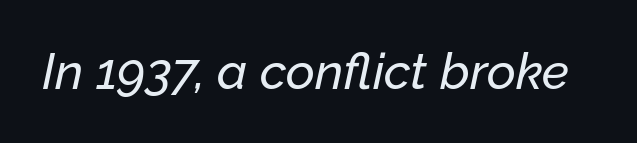
Q: Is the text italic (slanted)? A: Yes, it leans right by about 12 degrees.
Q: Is the text underlined? A: No.
Q: Is the spacing between letters normal or unusually wide? A: Normal.
Q: Width (condensed, normal, or wide)? A: Normal.
Q: Stroke contrast? A: Low.
Q: x-height? A: Medium.
Q: Monospaced? A: No.
